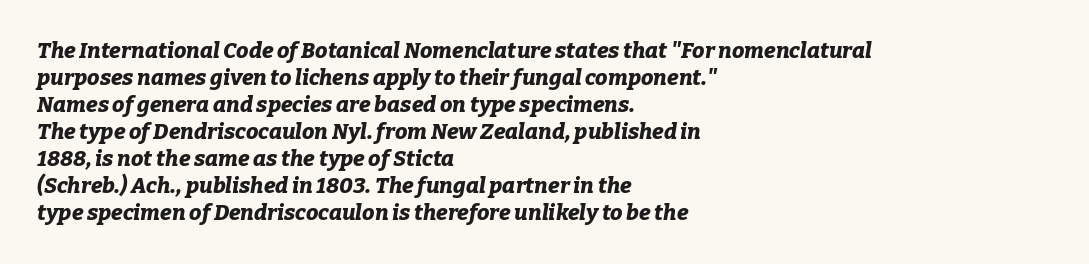
The image shows 22 px bold type, italic (leaning right); set left-aligned, line spacing 1.23x, normal letter spacing, not underlined.
